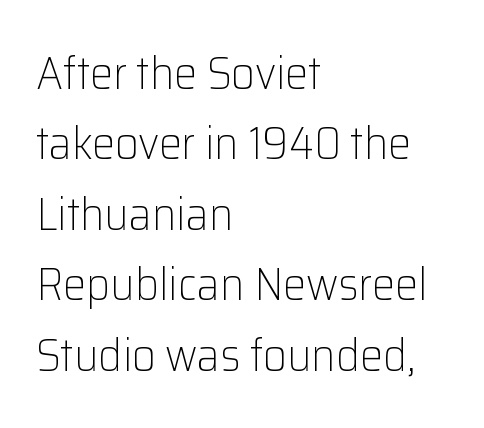
{"serif": "no", "italic": "no", "bold": "no", "weight": "light", "width": "normal", "stroke_contrast": "low", "x_height": "medium", "monospaced": "no", "underline": "no", "align": "left", "line_spacing": "normal", "line_spacing_ratio": 1.53, "letter_spacing": "normal", "letter_spacing_em": 0.0, "glyph_px": 46}
